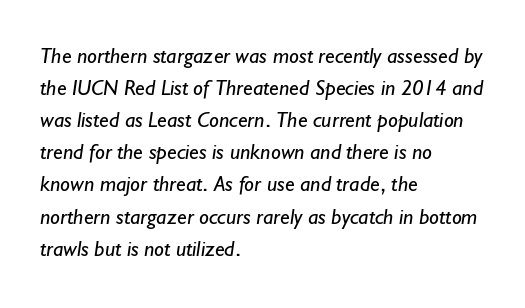
{"bold": "no", "underline": "no", "align": "left", "line_spacing": "normal", "line_spacing_ratio": 1.46, "letter_spacing": "normal", "letter_spacing_em": 0.0, "glyph_px": 22}
